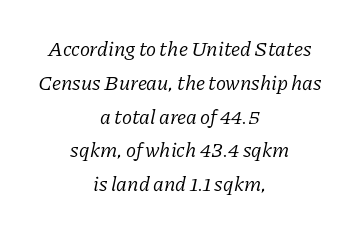
Q: Is the text bold? A: No.
Q: Is the text italic (slanted)? A: Yes, it leans right by about 11 degrees.
Q: Is the text underlined? A: No.
Q: How is the paragraph aligned? A: Centered.
Q: Is the spacing between letters normal or unusually wide? A: Normal.
Q: Is the spacing between lines tight, normal or loose? A: Normal.
